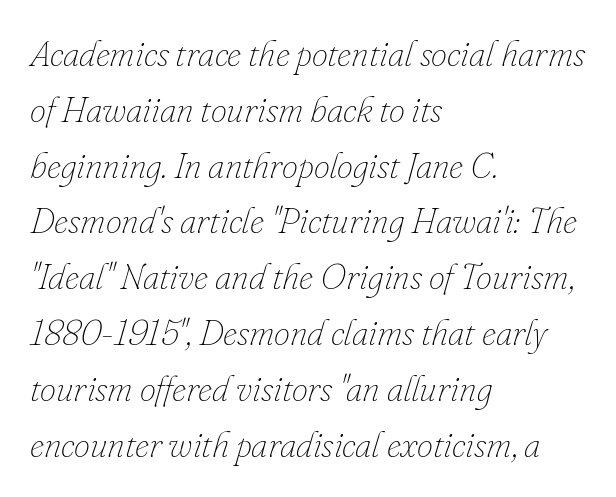
Standard letterfit; no display-style spreading of the glyphs. The rows are spaced the way most documents space them. These lines are rendered in a variable-pitch font. The baseline area is clear. The specimen reads as italic at a glance.
